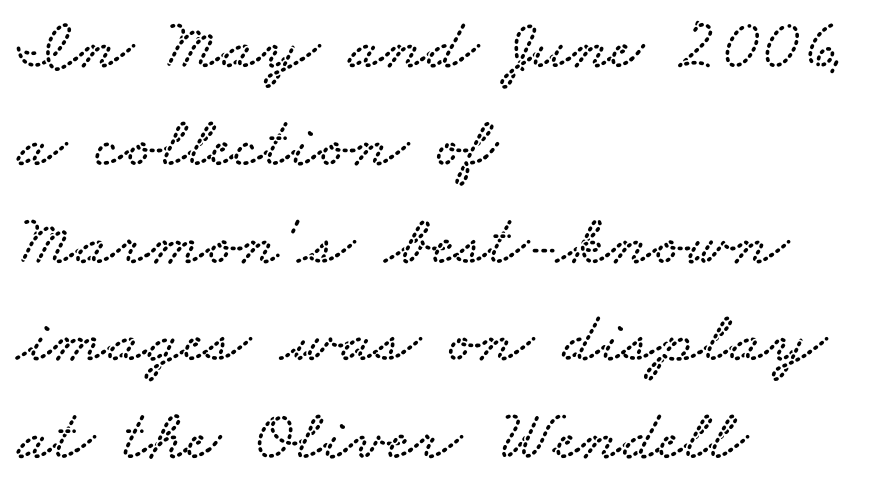
Q: Is the typeface a serif or a sans-serif typeface? A: Serif.
Q: Is the text underlined? A: No.
Q: How is the paragraph aligned? A: Left-aligned.
Q: Is the spacing between letters normal or unusually wide? A: Normal.
Q: Is the spacing between lines tight, normal or loose? A: Normal.
Q: Width (condensed, normal, or wide)? A: Wide.
Q: Stroke contrast? A: Low.
Q: x-height? A: Small.
Q: Monospaced? A: No.
